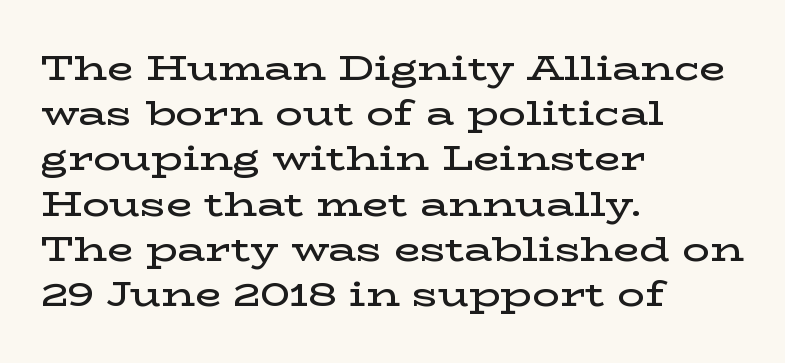
Q: Is the text bold? A: Semi-bold.
Q: Is the text italic (slanted)? A: No, it is upright.
Q: Is the typeface a serif or a sans-serif typeface? A: Serif.
Q: Is the text underlined? A: No.
Q: How is the paragraph aligned? A: Left-aligned.
Q: Is the spacing between letters normal or unusually wide? A: Normal.
Q: Is the spacing between lines tight, normal or loose? A: Normal.
Q: Width (condensed, normal, or wide)? A: Wide.
Q: Stroke contrast? A: Low.
Q: x-height? A: Medium.
Q: Monospaced? A: No.
